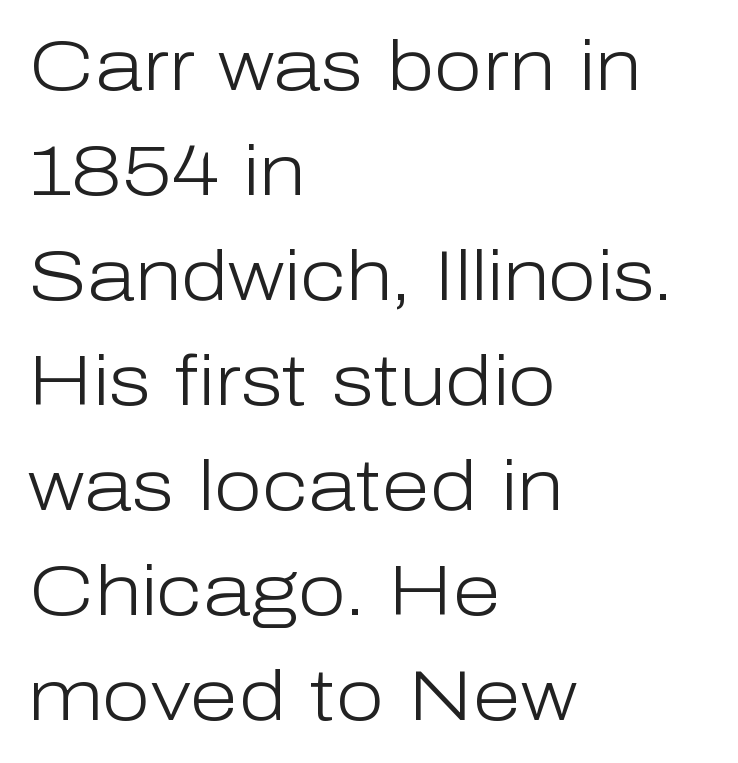
{"serif": "no", "italic": "no", "bold": "no", "weight": "light", "width": "normal", "stroke_contrast": "low", "x_height": "medium", "monospaced": "no", "underline": "no", "align": "left", "line_spacing": "normal", "line_spacing_ratio": 1.5, "letter_spacing": "normal", "letter_spacing_em": 0.0, "glyph_px": 70}
